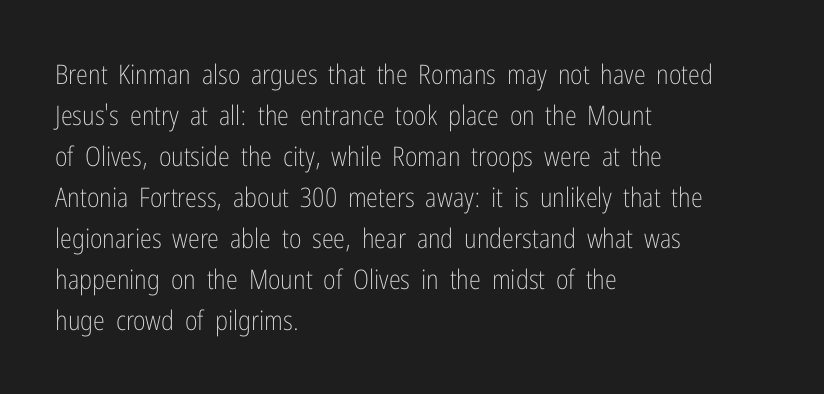
Q: Is the text bold? A: No.
Q: Is the text italic (slanted)? A: No, it is upright.
Q: Is the text underlined? A: No.
Q: How is the paragraph aligned? A: Left-aligned.
Q: Is the spacing between letters normal or unusually wide? A: Normal.
Q: Is the spacing between lines tight, normal or loose? A: Normal.
